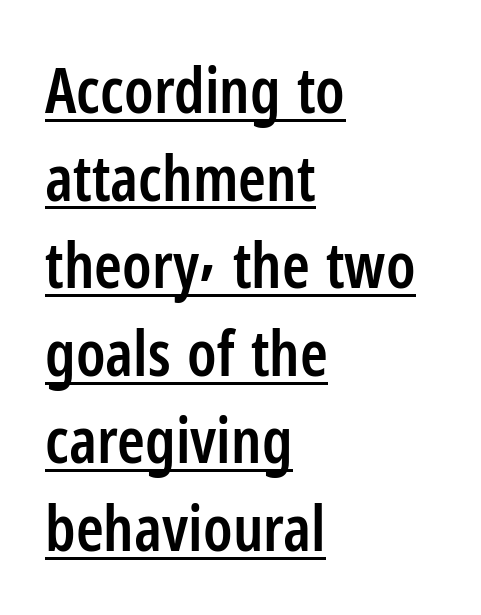
{"serif": "no", "italic": "no", "bold": "semi", "weight": "semibold", "width": "condensed", "stroke_contrast": "low", "x_height": "medium", "monospaced": "no", "underline": "yes", "align": "left", "line_spacing": "normal", "line_spacing_ratio": 1.39, "letter_spacing": "normal", "letter_spacing_em": 0.0, "glyph_px": 63}
